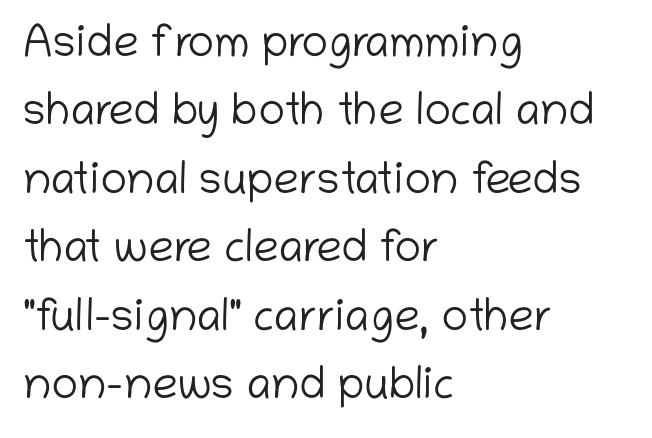
The image shows 45 px light sans-serif type, upright; set left-aligned, normal line spacing (1.52x), normal letter spacing, not underlined; low stroke contrast and a medium x-height.
